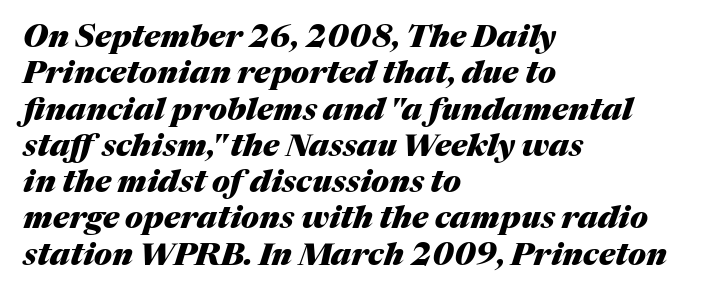
The image shows 31 px heavy type, italic (leaning right); set left-aligned, line spacing 1.17x, normal letter spacing, not underlined; medium stroke contrast and a medium x-height.
